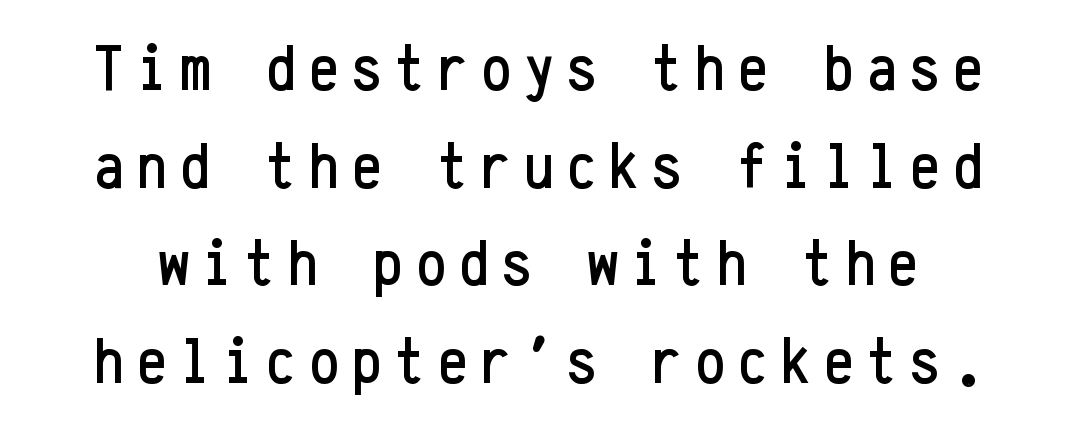
Q: Is the text italic (slanted)? A: No, it is upright.
Q: Is the typeface a serif or a sans-serif typeface? A: Sans-serif.
Q: Is the text underlined? A: No.
Q: Is the spacing between letters normal or unusually wide? A: Unusually wide.
Q: Is the spacing between lines tight, normal or loose? A: Normal.
Q: Width (condensed, normal, or wide)? A: Condensed.
Q: Stroke contrast? A: Low.
Q: x-height? A: Medium.
Q: Monospaced? A: Yes.
